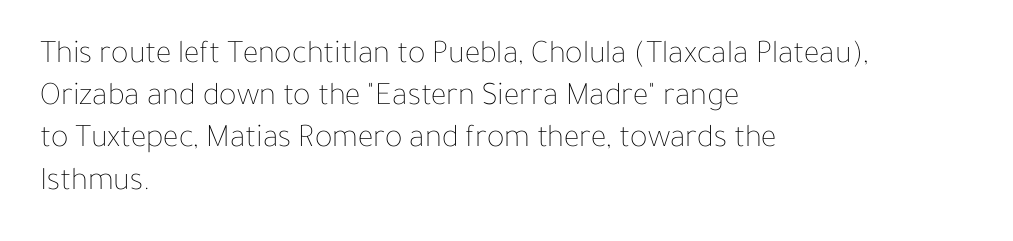
Q: Is the text bold? A: No.
Q: Is the text italic (slanted)? A: No, it is upright.
Q: Is the text underlined? A: No.
Q: How is the paragraph aligned? A: Left-aligned.
Q: Is the spacing between letters normal or unusually wide? A: Normal.
Q: Is the spacing between lines tight, normal or loose? A: Normal.
Q: Width (condensed, normal, or wide)? A: Normal.
Q: Stroke contrast? A: Low.
Q: x-height? A: Medium.
Q: Monospaced? A: No.
